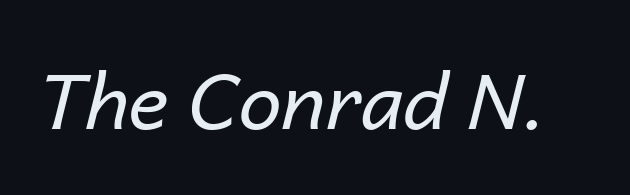
{"italic": "yes", "lean": "right", "slant_degrees": 14, "bold": "no", "weight": "regular", "width": "normal", "stroke_contrast": "low", "x_height": "medium", "monospaced": "no", "underline": "no", "letter_spacing": "normal", "letter_spacing_em": 0.0, "glyph_px": 77}
